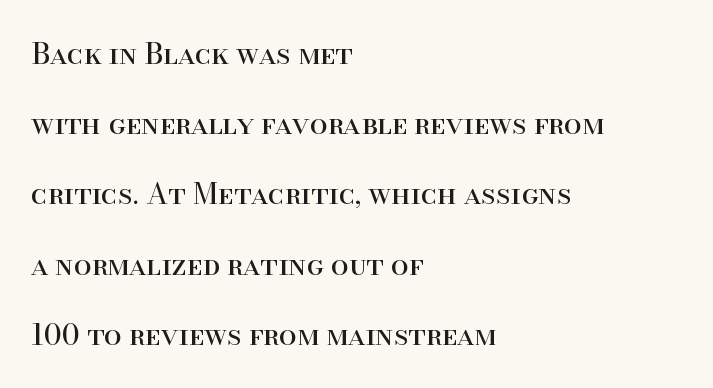
{"serif": "yes", "italic": "no", "bold": "no", "weight": "regular", "width": "normal", "stroke_contrast": "high", "x_height": "small", "monospaced": "no", "underline": "no", "align": "left", "line_spacing": "loose", "line_spacing_ratio": 2.42, "letter_spacing": "normal", "letter_spacing_em": 0.0, "glyph_px": 29}
